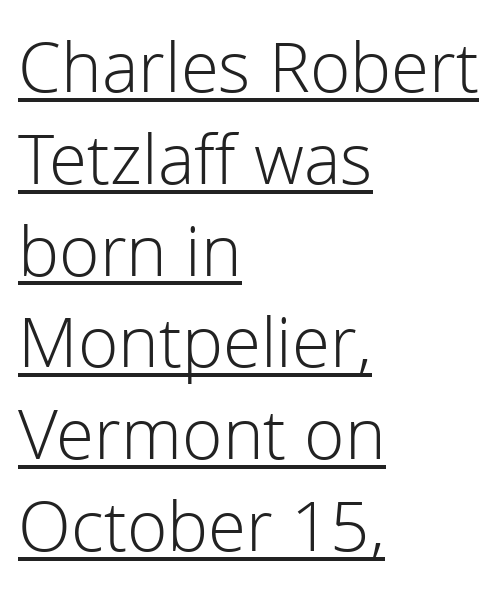
{"serif": "no", "italic": "no", "bold": "no", "weight": "light", "width": "normal", "x_height": "medium", "monospaced": "no", "underline": "yes", "align": "left", "line_spacing": "normal", "line_spacing_ratio": 1.33, "letter_spacing": "normal", "letter_spacing_em": 0.0, "glyph_px": 69}
